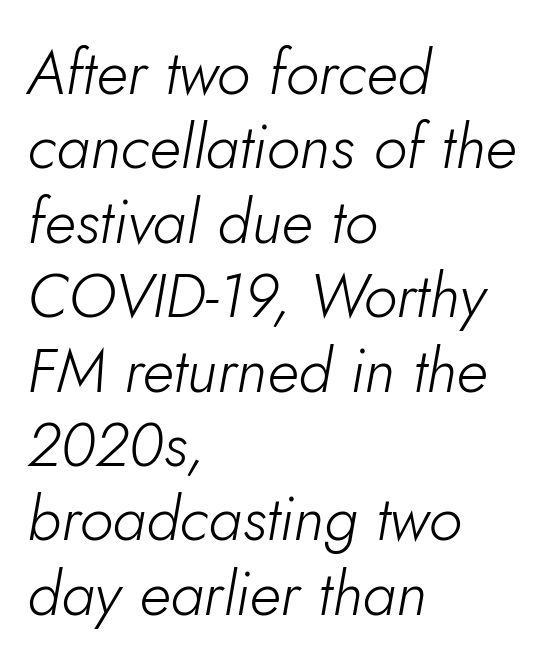
The image shows 62 px light type, italic (leaning right); set left-aligned, line spacing 1.2x, normal letter spacing, not underlined; low stroke contrast and a small x-height.
